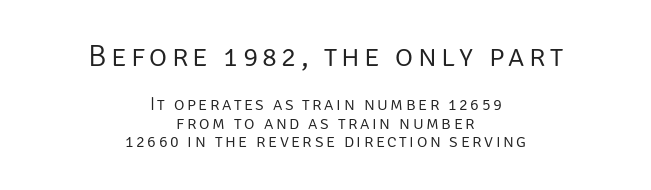
Check the space under the baseline: it is left empty. Horizontal bands of white between lines are thin slivers. The letters stand upright; this is a roman face. Note: larger setting up top, smaller setting below. The passage shown is typed in a proportional face where columns would drift.
